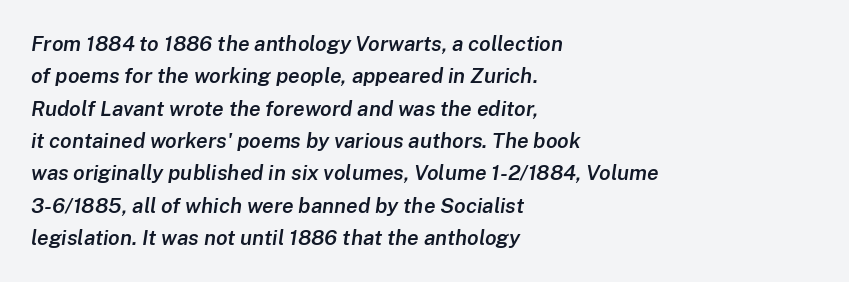
{"italic": "yes", "lean": "right", "slant_degrees": 8, "bold": "semi", "underline": "no", "align": "left", "line_spacing": "normal", "line_spacing_ratio": 1.54, "letter_spacing": "normal", "letter_spacing_em": 0.0, "glyph_px": 21}
